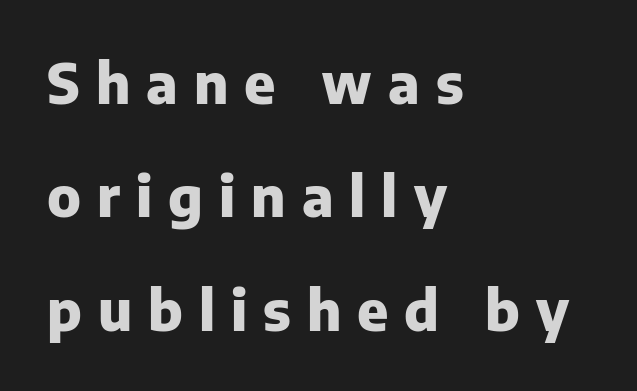
Nobody drew a line under any word here. Caption: expanded tracking, letters set apart. Proportional: the letters do not fall into vertical columns. These lines were composed using upright roman letters. Line spacing here is loose. The typeface chosen for these lines omits serifs.
